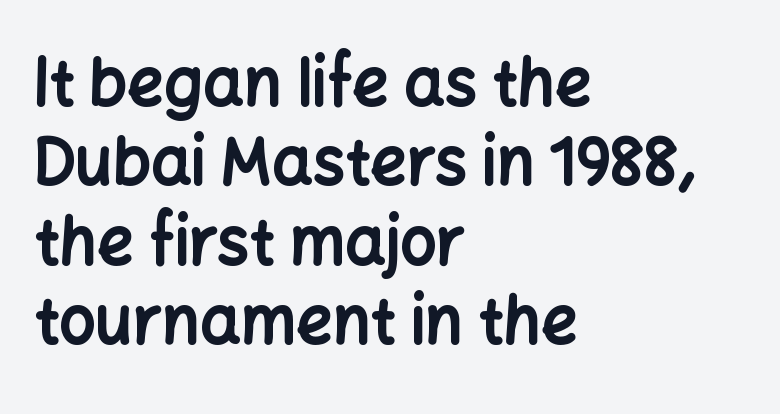
{"serif": "no", "italic": "no", "bold": "yes", "weight": "bold", "width": "normal", "stroke_contrast": "low", "x_height": "medium", "monospaced": "no", "underline": "no", "align": "left", "line_spacing_ratio": 1.24, "letter_spacing": "normal", "letter_spacing_em": 0.0, "glyph_px": 64}
